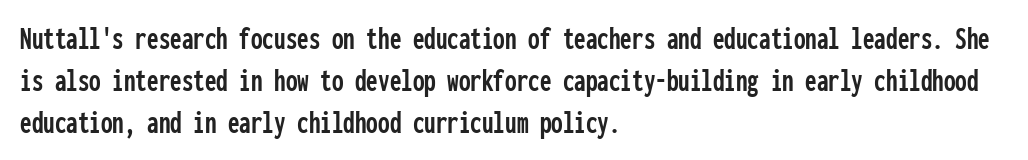
The image shows 33 px condensed sans-serif type, upright, monospaced; set left-aligned, normal line spacing (1.27x), normal letter spacing, not underlined; low stroke contrast and a medium x-height.
